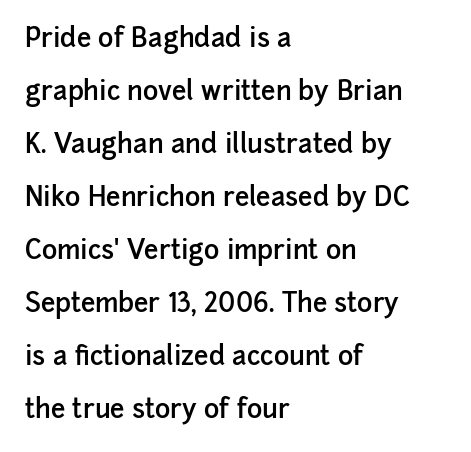
Q: Is the text bold? A: Semi-bold.
Q: Is the text italic (slanted)? A: No, it is upright.
Q: Is the text underlined? A: No.
Q: How is the paragraph aligned? A: Left-aligned.
Q: Is the spacing between letters normal or unusually wide? A: Normal.
Q: Is the spacing between lines tight, normal or loose? A: Loose.
